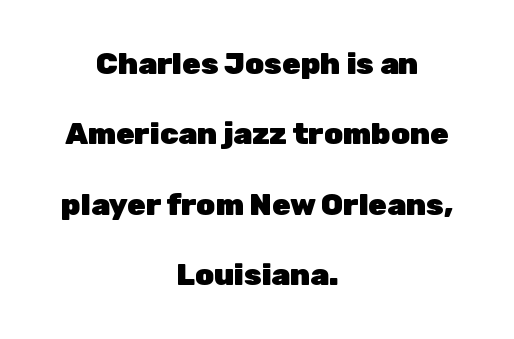
{"serif": "no", "italic": "no", "bold": "yes", "weight": "heavy", "width": "normal", "stroke_contrast": "low", "x_height": "medium", "monospaced": "no", "underline": "no", "align": "center", "line_spacing": "loose", "line_spacing_ratio": 2.35, "letter_spacing": "normal", "letter_spacing_em": 0.0, "glyph_px": 30}
